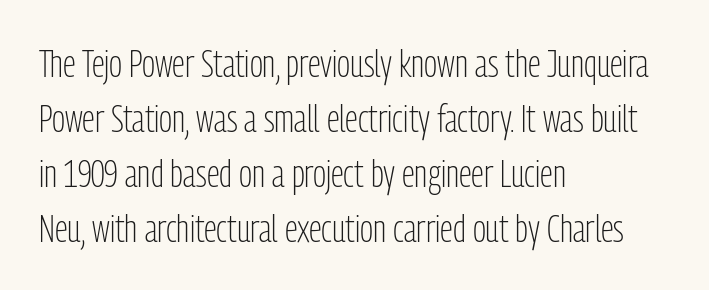
{"serif": "no", "italic": "no", "bold": "no", "weight": "light", "width": "condensed", "stroke_contrast": "low", "x_height": "medium", "monospaced": "no", "underline": "no", "align": "left", "line_spacing": "normal", "line_spacing_ratio": 1.41, "letter_spacing": "normal", "letter_spacing_em": 0.0, "glyph_px": 39}
